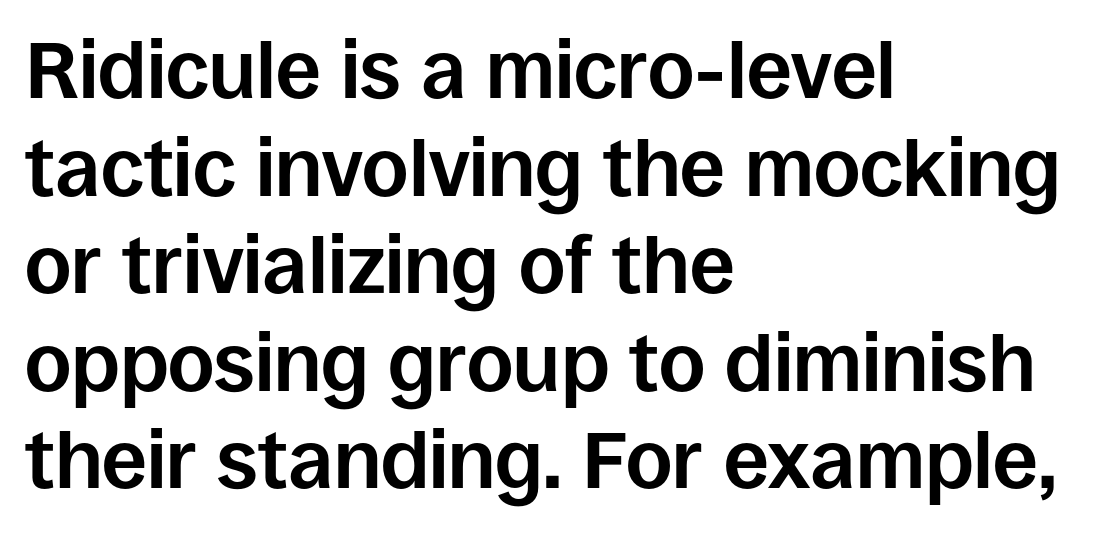
The image shows 80 px bold sans-serif type, upright; set left-aligned, line spacing 1.22x, normal letter spacing, not underlined; low stroke contrast and a large x-height.
